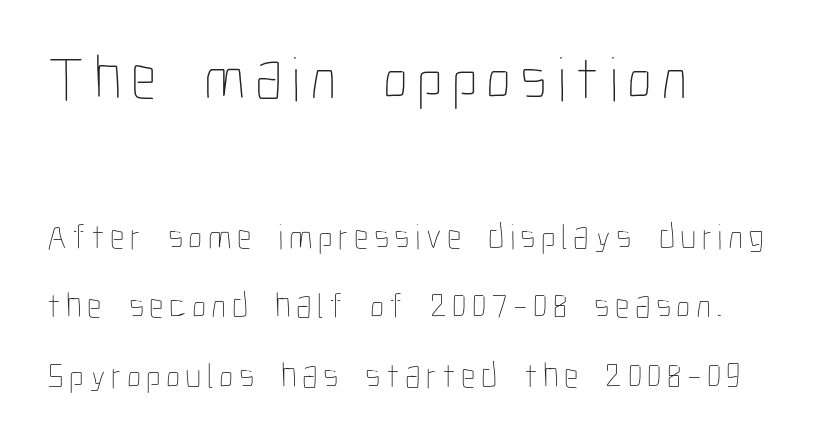
Q: Is the text bold? A: No.
Q: Is the text italic (slanted)? A: No, it is upright.
Q: Is the text underlined? A: No.
Q: How is the paragraph aligned? A: Left-aligned.
Q: Is the spacing between lines tight, normal or loose? A: Loose.
Q: Which block of text is set in a larger size, the first (top) or the second (bottom)? A: The first (top) one.
Q: Width (condensed, normal, or wide)? A: Condensed.
Q: Stroke contrast? A: Low.
Q: x-height? A: Medium.
Q: Monospaced? A: No.
